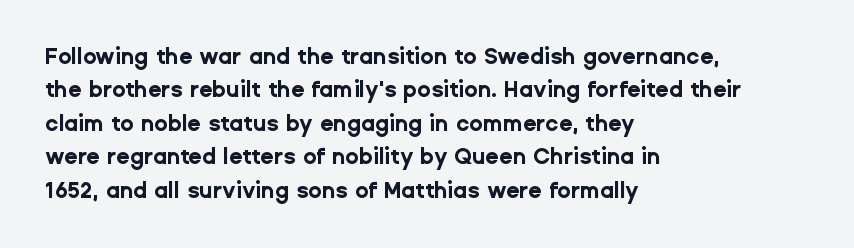
Q: Is the text bold? A: Yes.
Q: Is the text italic (slanted)? A: No, it is upright.
Q: Is the text underlined? A: No.
Q: How is the paragraph aligned? A: Left-aligned.
Q: Is the spacing between letters normal or unusually wide? A: Normal.
Q: Is the spacing between lines tight, normal or loose? A: Normal.
